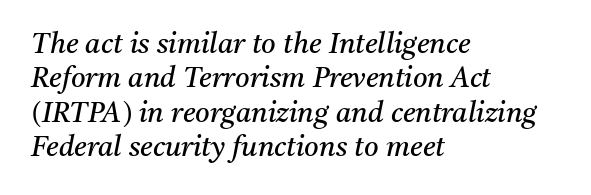
Q: Is the text bold? A: No.
Q: Is the text italic (slanted)? A: Yes, it leans right by about 11 degrees.
Q: Is the typeface a serif or a sans-serif typeface? A: Serif.
Q: Is the text underlined? A: No.
Q: How is the paragraph aligned? A: Left-aligned.
Q: Is the spacing between letters normal or unusually wide? A: Normal.
Q: Width (condensed, normal, or wide)? A: Normal.
Q: Stroke contrast? A: Medium.
Q: x-height? A: Medium.
Q: Monospaced? A: No.
